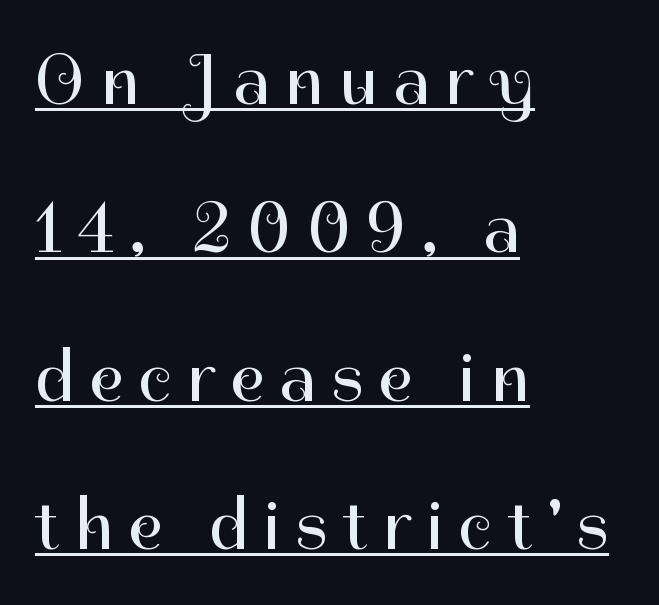
The image shows 72 px regular-weight sans-serif type, upright; set left-aligned, loose line spacing (2.06x), unusually wide letter spacing (+0.22 em), underlined; high stroke contrast and a medium x-height.
